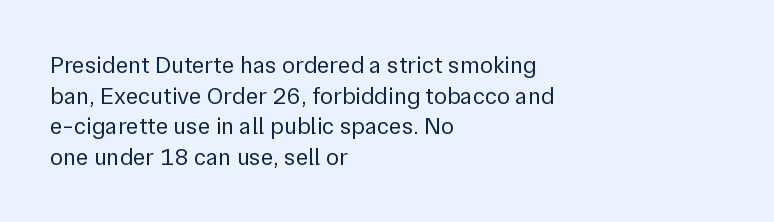
Q: Is the text bold? A: No.
Q: Is the text italic (slanted)? A: No, it is upright.
Q: Is the text underlined? A: No.
Q: How is the paragraph aligned? A: Left-aligned.
Q: Is the spacing between letters normal or unusually wide? A: Normal.
Q: Is the spacing between lines tight, normal or loose? A: Normal.
